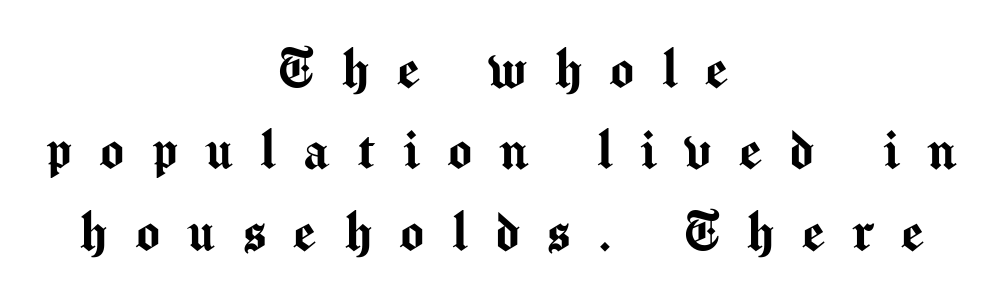
Notice how the passage keeps no hard edge, just a central spine. Note the varied advance widths — an 'i' is clearly narrower than an 'm'. Posture: upright roman. A clean baseline with only descenders dipping below it.
